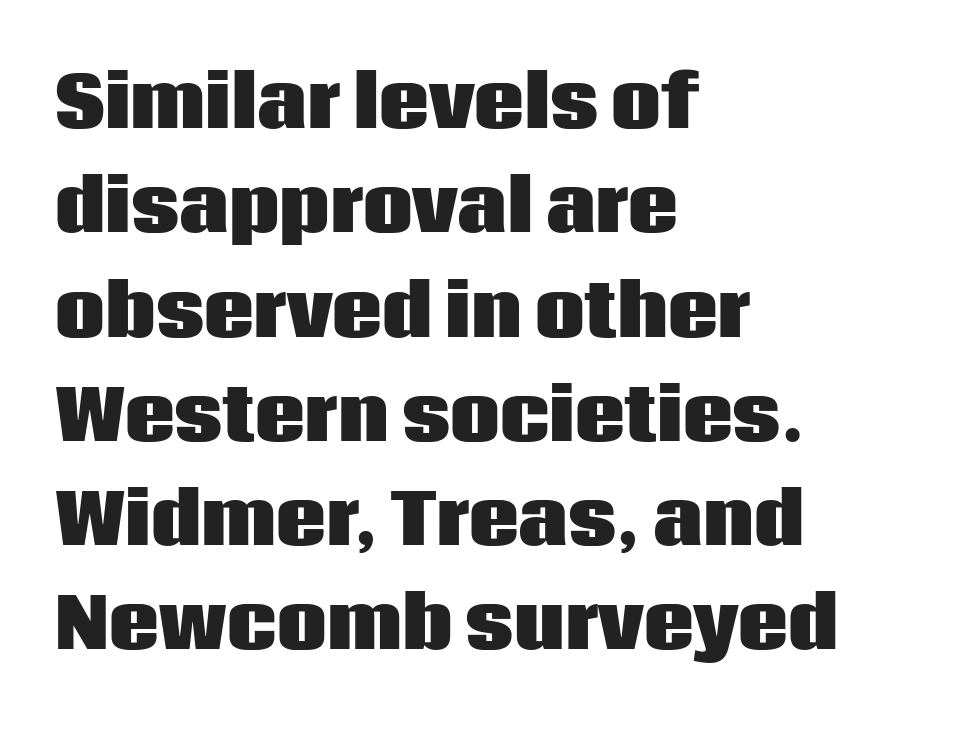
Q: Is the text bold? A: Yes.
Q: Is the text italic (slanted)? A: No, it is upright.
Q: Is the typeface a serif or a sans-serif typeface? A: Sans-serif.
Q: Is the text underlined? A: No.
Q: How is the paragraph aligned? A: Left-aligned.
Q: Is the spacing between letters normal or unusually wide? A: Normal.
Q: Is the spacing between lines tight, normal or loose? A: Normal.
Q: Width (condensed, normal, or wide)? A: Normal.
Q: Stroke contrast? A: Low.
Q: x-height? A: Large.
Q: Monospaced? A: No.
